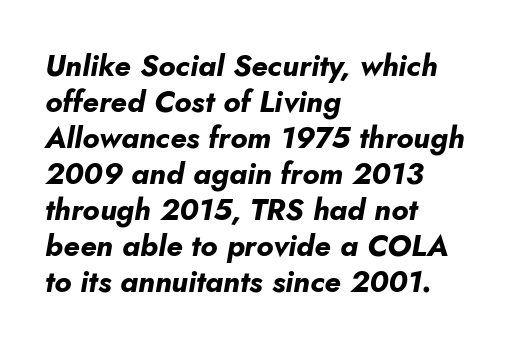
{"italic": "yes", "lean": "right", "slant_degrees": 10, "bold": "yes", "weight": "bold", "width": "normal", "stroke_contrast": "low", "x_height": "small", "monospaced": "no", "underline": "no", "align": "left", "line_spacing_ratio": 1.2, "letter_spacing": "normal", "letter_spacing_em": 0.0, "glyph_px": 30}
